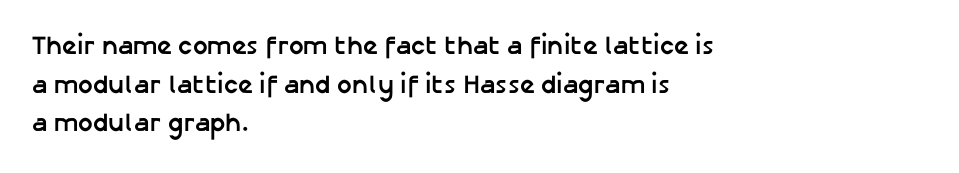
{"italic": "no", "bold": "yes", "underline": "no", "align": "left", "line_spacing": "normal", "line_spacing_ratio": 1.49, "letter_spacing": "normal", "letter_spacing_em": 0.0, "glyph_px": 26}
